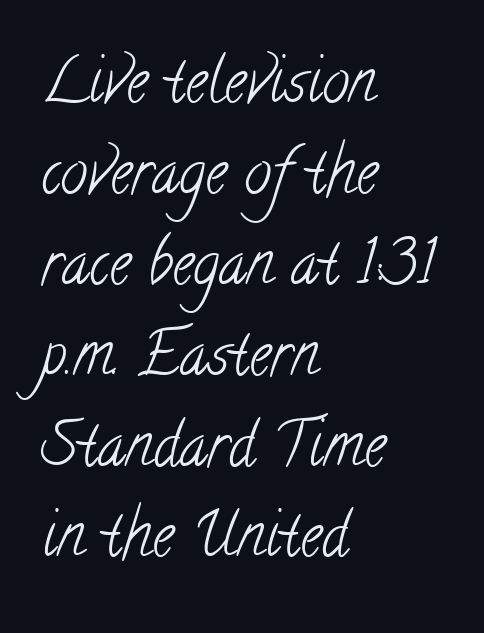
Q: Is the text bold? A: No.
Q: Is the typeface a serif or a sans-serif typeface? A: Serif.
Q: Is the text underlined? A: No.
Q: How is the paragraph aligned? A: Left-aligned.
Q: Is the spacing between letters normal or unusually wide? A: Normal.
Q: Is the spacing between lines tight, normal or loose? A: Normal.
Q: Width (condensed, normal, or wide)? A: Condensed.
Q: Stroke contrast? A: Low.
Q: x-height? A: Small.
Q: Monospaced? A: No.
